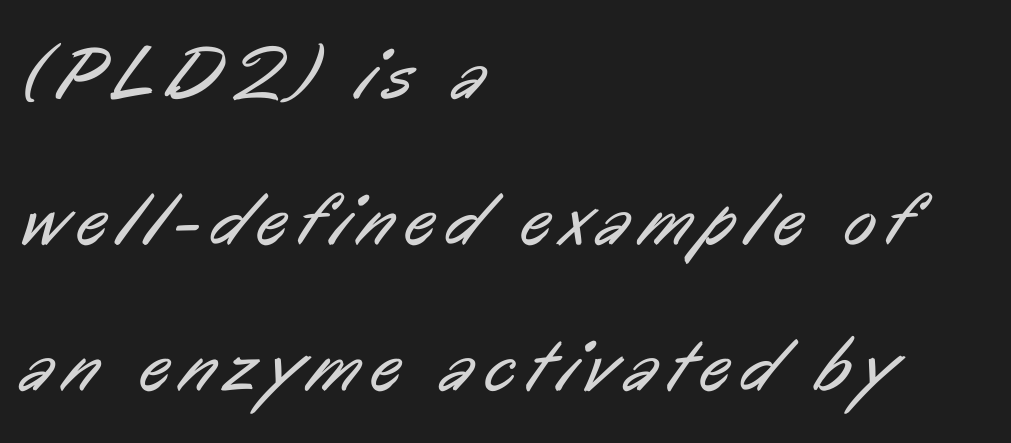
{"serif": "no", "bold": "no", "weight": "regular", "width": "condensed", "stroke_contrast": "low", "x_height": "medium", "monospaced": "no", "underline": "no", "align": "left", "line_spacing": "loose", "line_spacing_ratio": 1.95, "glyph_px": 75}
